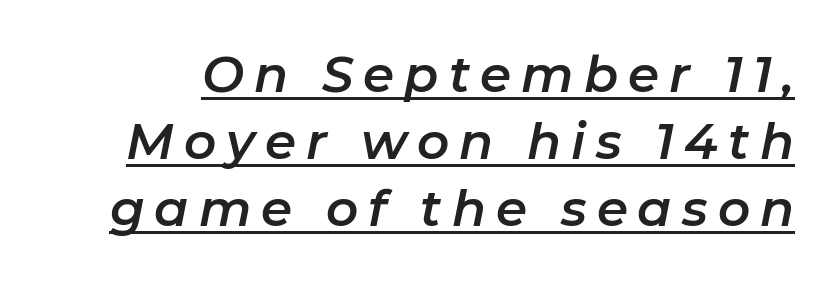
{"italic": "yes", "lean": "right", "slant_degrees": 11, "width": "normal", "stroke_contrast": "low", "x_height": "medium", "monospaced": "no", "underline": "yes", "line_spacing": "normal", "line_spacing_ratio": 1.34, "letter_spacing": "wide", "letter_spacing_em": 0.2, "glyph_px": 50}
